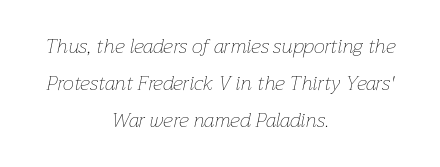
Q: Is the text bold? A: No.
Q: Is the text italic (slanted)? A: Yes, it leans right by about 12 degrees.
Q: Is the text underlined? A: No.
Q: How is the paragraph aligned? A: Centered.
Q: Is the spacing between letters normal or unusually wide? A: Normal.
